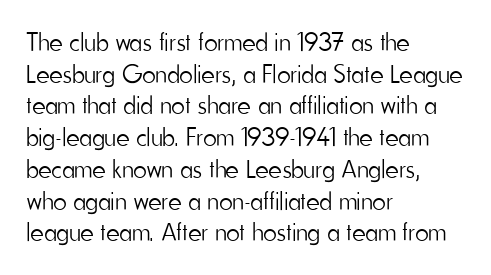
The image shows 26 px text type, upright; set left-aligned, line spacing 1.22x, normal letter spacing, not underlined.
